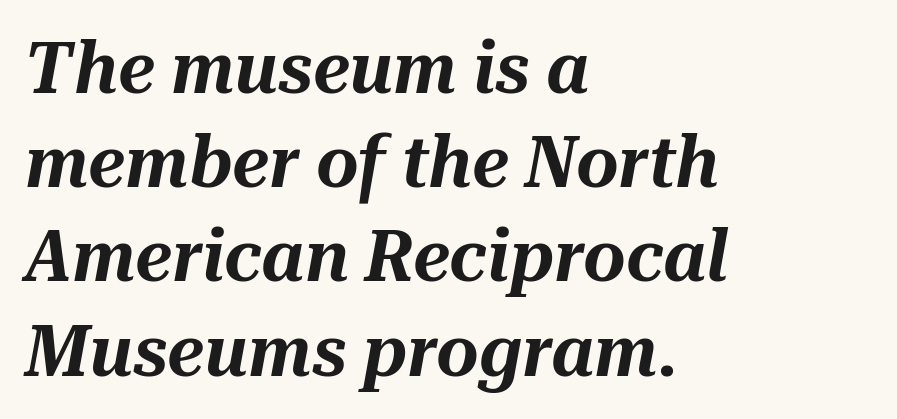
Q: Is the text italic (slanted)? A: Yes, it leans right by about 10 degrees.
Q: Is the text underlined? A: No.
Q: How is the paragraph aligned? A: Left-aligned.
Q: Is the spacing between letters normal or unusually wide? A: Normal.
Q: Is the spacing between lines tight, normal or loose? A: Normal.
Q: Width (condensed, normal, or wide)? A: Normal.
Q: Stroke contrast? A: Medium.
Q: x-height? A: Medium.
Q: Monospaced? A: No.
